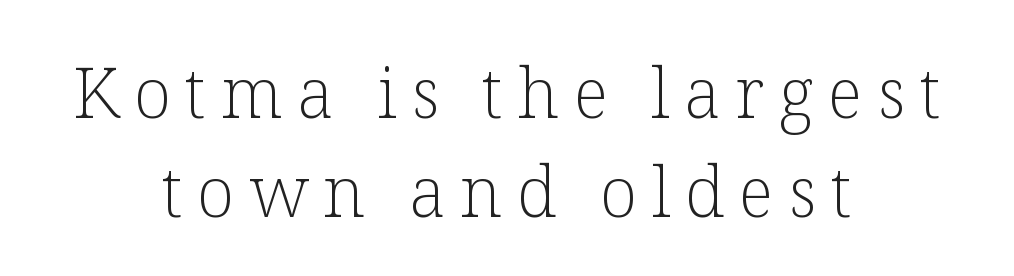
Descenders are the only things crossing below the line. Casual observation: everything's sitting right in the middle. Is the stroke heavy? The answer is a plain regular-or-lighter. The font family rendered here belongs to the serif group. Every stem runs plumb, perpendicular to the baseline. Proportional: the letters do not fall into vertical columns.
